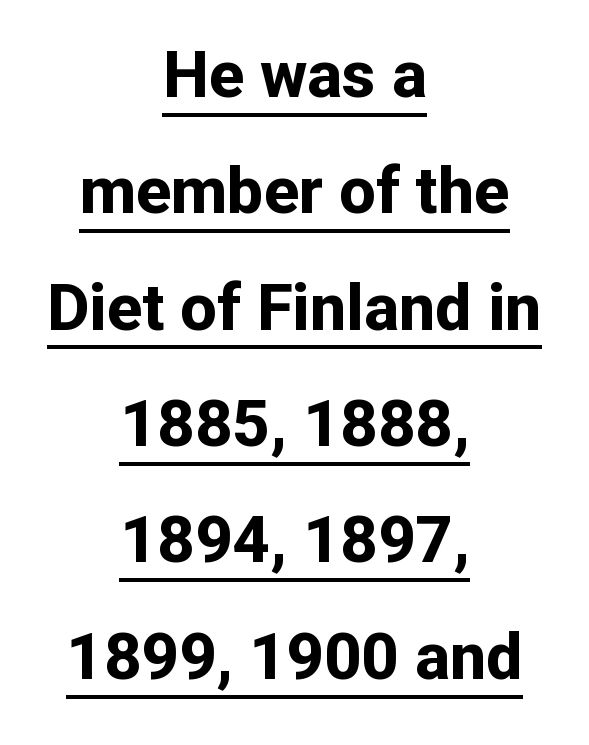
What stands out about the letter spacing? Nothing — it is the standard amount. Does the lettering tilt? It doesn't — this is upright. Summary of weight: heavy, a full bold. The passage is arranged like a title page — every line centered.
